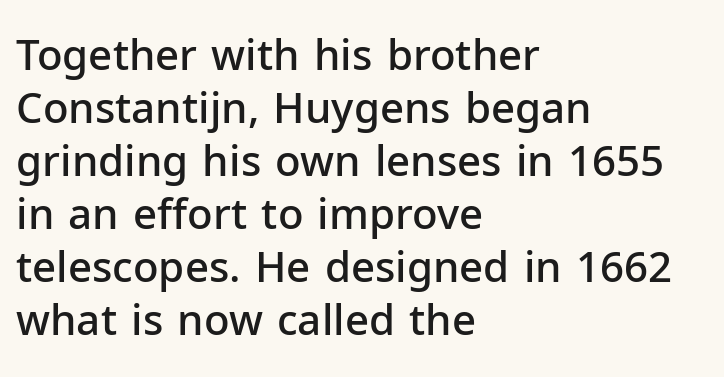
{"serif": "no", "italic": "no", "bold": "semi", "weight": "semibold", "width": "normal", "stroke_contrast": "low", "x_height": "medium", "monospaced": "no", "underline": "no", "align": "left", "line_spacing": "normal", "line_spacing_ratio": 1.26, "letter_spacing": "normal", "letter_spacing_em": 0.0, "glyph_px": 42}
